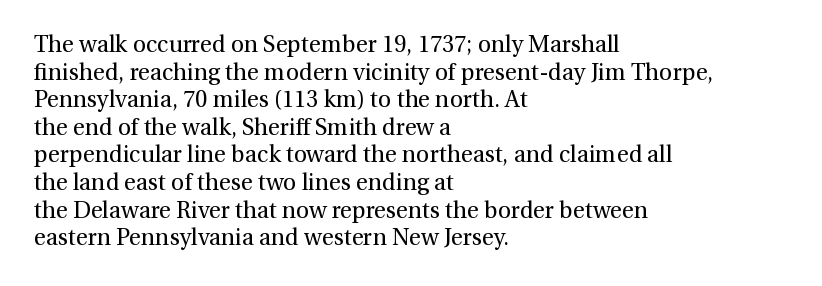
Q: Is the text bold? A: No.
Q: Is the text italic (slanted)? A: No, it is upright.
Q: Is the text underlined? A: No.
Q: How is the paragraph aligned? A: Left-aligned.
Q: Is the spacing between letters normal or unusually wide? A: Normal.
